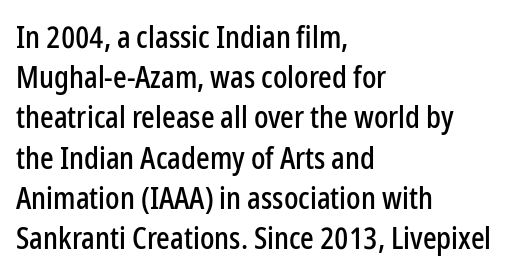
The image shows 30 px condensed sans-serif type, upright; set left-aligned, normal line spacing (1.34x), normal letter spacing, not underlined; low stroke contrast and a medium x-height.
